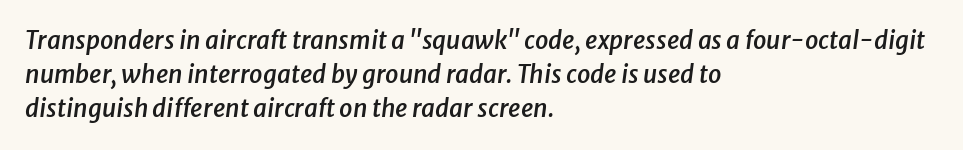
The image shows 24 px text type, italic (leaning right); set left-aligned, normal line spacing (1.42x), normal letter spacing, not underlined.
